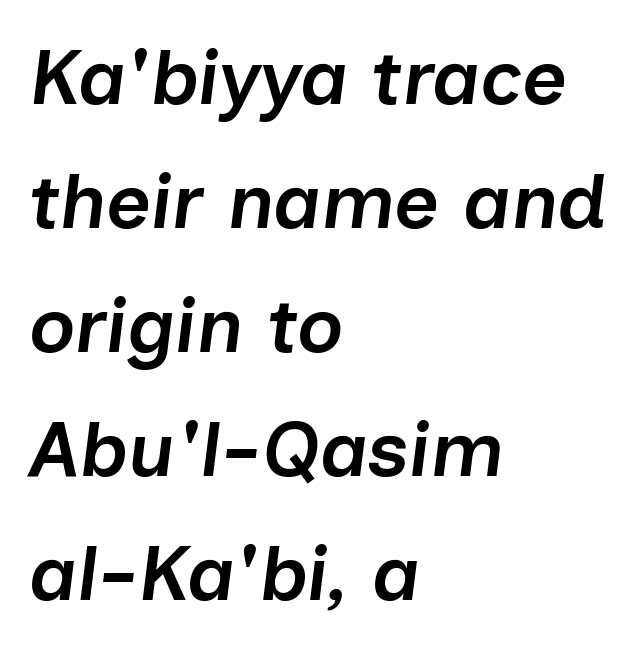
{"italic": "yes", "lean": "right", "slant_degrees": 7, "bold": "semi", "weight": "semibold", "width": "normal", "stroke_contrast": "low", "x_height": "medium", "monospaced": "no", "underline": "no", "align": "left", "line_spacing": "normal", "line_spacing_ratio": 1.59, "letter_spacing": "normal", "letter_spacing_em": 0.0, "glyph_px": 78}
